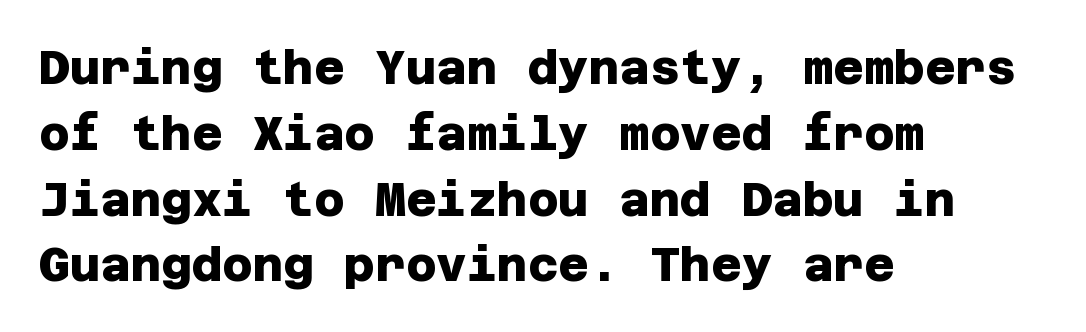
Q: Is the text bold? A: Yes.
Q: Is the typeface a serif or a sans-serif typeface? A: Sans-serif.
Q: Is the text underlined? A: No.
Q: How is the paragraph aligned? A: Left-aligned.
Q: Is the spacing between letters normal or unusually wide? A: Normal.
Q: Is the spacing between lines tight, normal or loose? A: Normal.
Q: Width (condensed, normal, or wide)? A: Normal.
Q: Stroke contrast? A: Low.
Q: x-height? A: Large.
